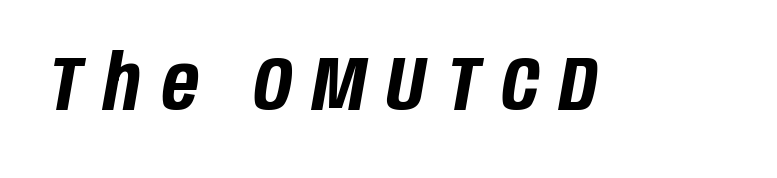
{"italic": "yes", "lean": "right", "slant_degrees": 10, "bold": "yes", "weight": "bold", "width": "condensed", "stroke_contrast": "low", "x_height": "large", "monospaced": "no", "underline": "no", "letter_spacing": "wide", "letter_spacing_em": 0.28, "glyph_px": 76}
